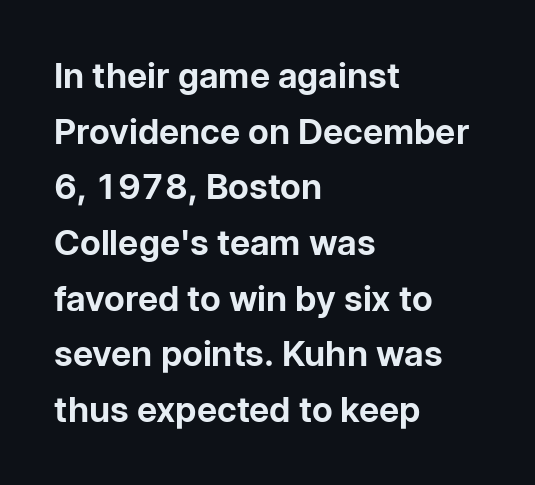
Q: Is the text bold? A: Yes.
Q: Is the text italic (slanted)? A: No, it is upright.
Q: Is the typeface a serif or a sans-serif typeface? A: Sans-serif.
Q: Is the text underlined? A: No.
Q: How is the paragraph aligned? A: Left-aligned.
Q: Is the spacing between letters normal or unusually wide? A: Normal.
Q: Is the spacing between lines tight, normal or loose? A: Normal.
Q: Width (condensed, normal, or wide)? A: Normal.
Q: Stroke contrast? A: Low.
Q: x-height? A: Medium.
Q: Monospaced? A: No.
